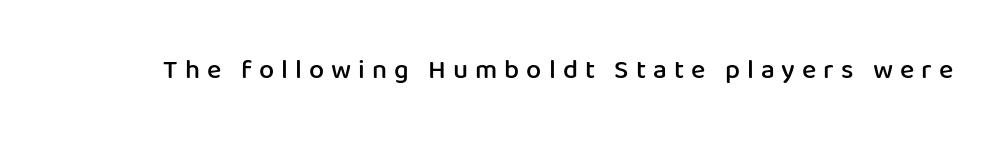
{"italic": "no", "bold": "semi", "underline": "no", "letter_spacing": "wide", "letter_spacing_em": 0.26, "glyph_px": 27}
